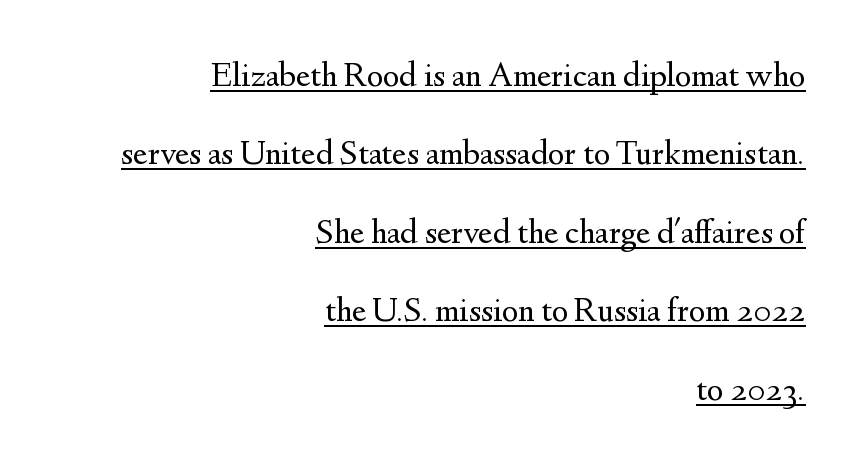
Q: Is the text bold? A: No.
Q: Is the text italic (slanted)? A: No, it is upright.
Q: Is the typeface a serif or a sans-serif typeface? A: Serif.
Q: Is the text underlined? A: Yes.
Q: How is the paragraph aligned? A: Right-aligned.
Q: Is the spacing between letters normal or unusually wide? A: Normal.
Q: Is the spacing between lines tight, normal or loose? A: Loose.
Q: Width (condensed, normal, or wide)? A: Normal.
Q: Stroke contrast? A: Medium.
Q: x-height? A: Small.
Q: Monospaced? A: No.
